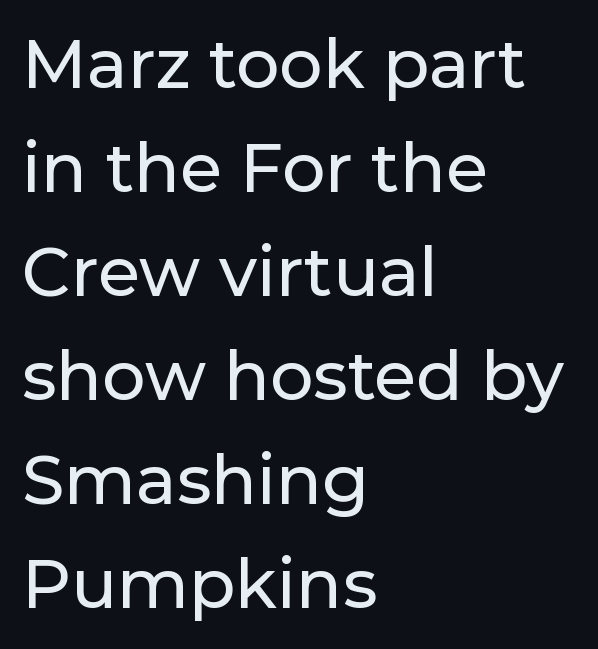
Is this a fixed-width face? No — the glyphs have proportional, varying widths. The lines sit at an ordinary, default distance from one another. The text block is weighted toward the left margin, trailing off unevenly rightward. Quick note: underline off. In terms of letterform style, serifs are entirely absent. This is the regular roman posture of the typeface.
